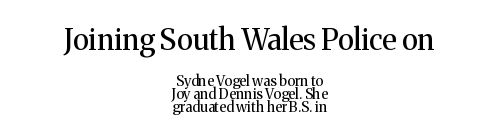
Q: Is the text bold? A: No.
Q: Is the text italic (slanted)? A: No, it is upright.
Q: Is the typeface a serif or a sans-serif typeface? A: Serif.
Q: Is the text underlined? A: No.
Q: How is the paragraph aligned? A: Centered.
Q: Is the spacing between letters normal or unusually wide? A: Normal.
Q: Is the spacing between lines tight, normal or loose? A: Tight.
Q: Which block of text is set in a larger size, the first (top) or the second (bottom)? A: The first (top) one.
Q: Width (condensed, normal, or wide)? A: Normal.
Q: Stroke contrast? A: Medium.
Q: x-height? A: Medium.
Q: Monospaced? A: No.
